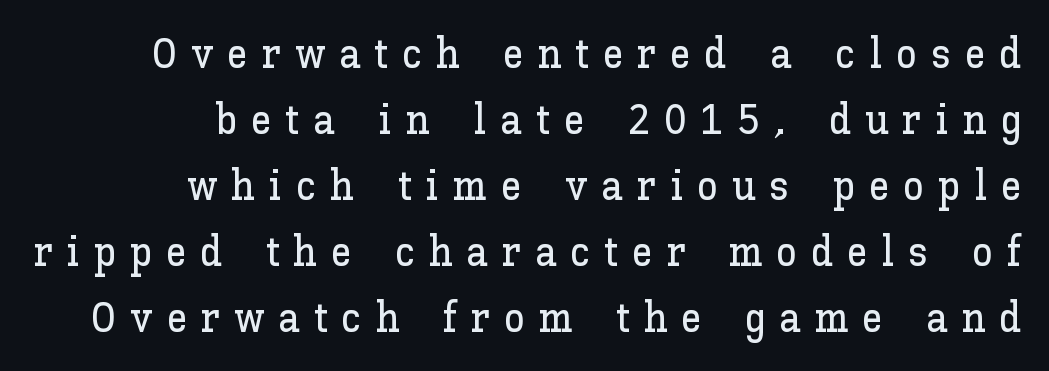
The image shows 42 px text type, upright; set right-aligned, normal line spacing (1.57x), unusually wide letter spacing (+0.33 em), not underlined; low stroke contrast and a medium x-height.
